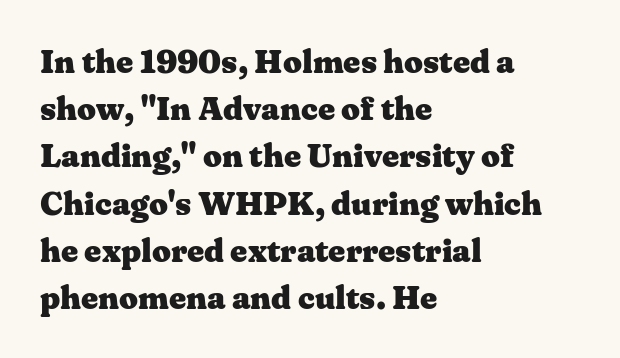
Q: Is the text bold? A: Yes.
Q: Is the text italic (slanted)? A: No, it is upright.
Q: Is the typeface a serif or a sans-serif typeface? A: Serif.
Q: Is the text underlined? A: No.
Q: How is the paragraph aligned? A: Left-aligned.
Q: Is the spacing between letters normal or unusually wide? A: Normal.
Q: Is the spacing between lines tight, normal or loose? A: Normal.
Q: Width (condensed, normal, or wide)? A: Wide.
Q: Stroke contrast? A: Medium.
Q: x-height? A: Medium.
Q: Monospaced? A: No.
